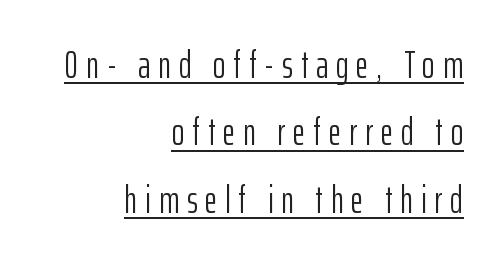
Q: Is the text bold? A: No.
Q: Is the text italic (slanted)? A: No, it is upright.
Q: Is the typeface a serif or a sans-serif typeface? A: Sans-serif.
Q: Is the text underlined? A: Yes.
Q: How is the paragraph aligned? A: Right-aligned.
Q: Is the spacing between letters normal or unusually wide? A: Unusually wide.
Q: Width (condensed, normal, or wide)? A: Condensed.
Q: Stroke contrast? A: Low.
Q: x-height? A: Medium.
Q: Monospaced? A: No.
